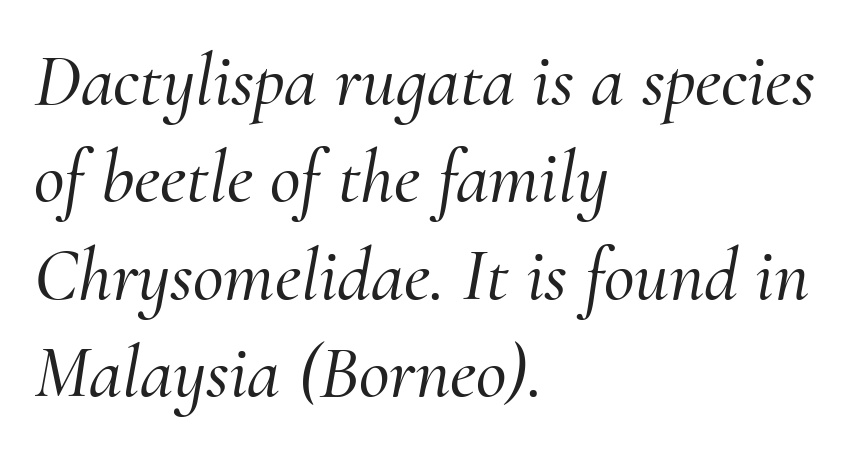
Q: Is the text italic (slanted)? A: Yes, it leans right by about 10 degrees.
Q: Is the typeface a serif or a sans-serif typeface? A: Serif.
Q: Is the text underlined? A: No.
Q: How is the paragraph aligned? A: Left-aligned.
Q: Is the spacing between letters normal or unusually wide? A: Normal.
Q: Is the spacing between lines tight, normal or loose? A: Normal.
Q: Width (condensed, normal, or wide)? A: Normal.
Q: Stroke contrast? A: Medium.
Q: x-height? A: Small.
Q: Monospaced? A: No.
